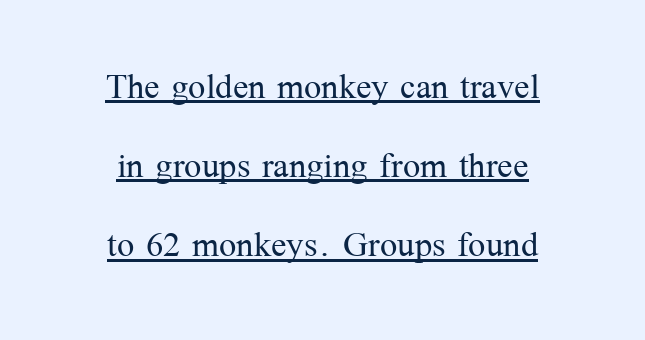
{"serif": "yes", "italic": "no", "bold": "no", "weight": "light", "width": "normal", "stroke_contrast": "medium", "x_height": "medium", "monospaced": "no", "underline": "yes", "align": "center", "line_spacing_ratio": 1.72, "letter_spacing": "normal", "letter_spacing_em": 0.0, "glyph_px": 46}
